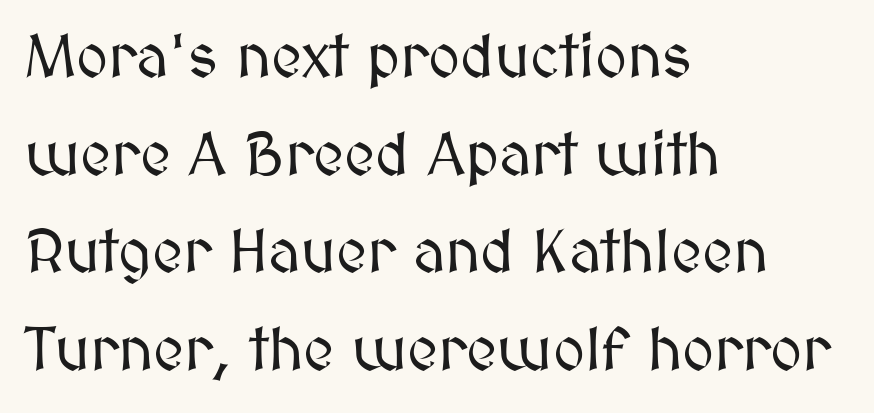
Q: Is the text italic (slanted)? A: No, it is upright.
Q: Is the text underlined? A: No.
Q: How is the paragraph aligned? A: Left-aligned.
Q: Is the spacing between letters normal or unusually wide? A: Normal.
Q: Is the spacing between lines tight, normal or loose? A: Normal.
Q: Width (condensed, normal, or wide)? A: Normal.
Q: Stroke contrast? A: Medium.
Q: x-height? A: Medium.
Q: Monospaced? A: No.
